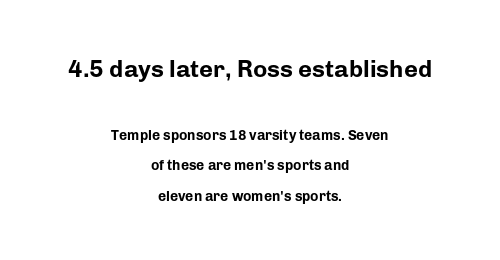
{"italic": "no", "bold": "yes", "underline": "no", "align": "center", "line_spacing": "loose", "line_spacing_ratio": 2.19, "letter_spacing": "normal", "letter_spacing_em": 0.0, "larger_block": "first", "size_ratio": 1.71, "glyph_px": 24}
